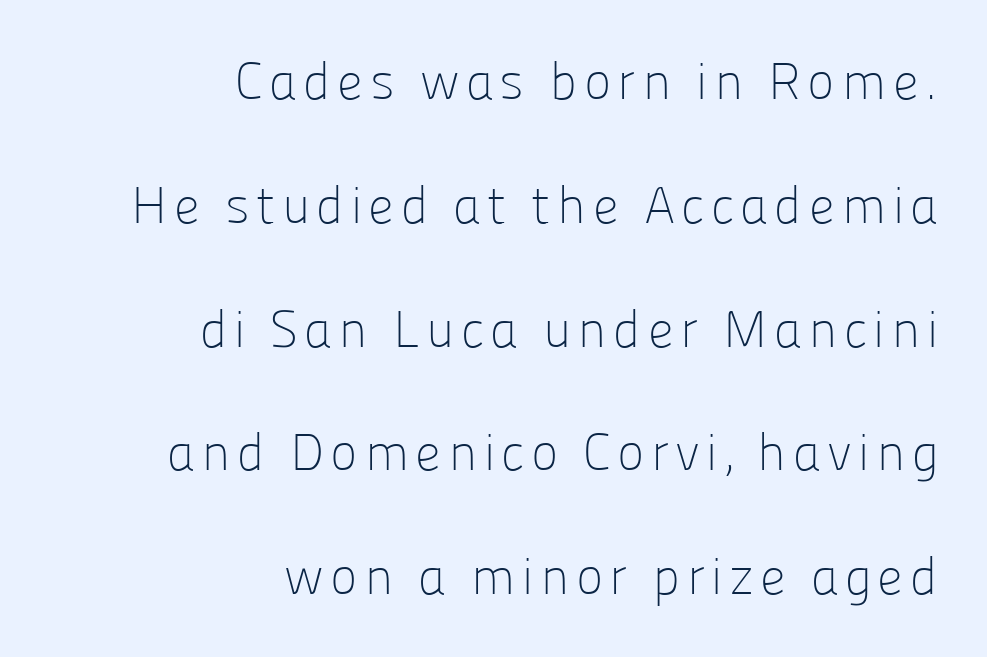
Proportional: the letters do not fall into vertical columns. Clear beneath every line of the passage. What kind of face is this? One without serifs — a sans. The letters look calm and open, with moderate or lighter stems.
